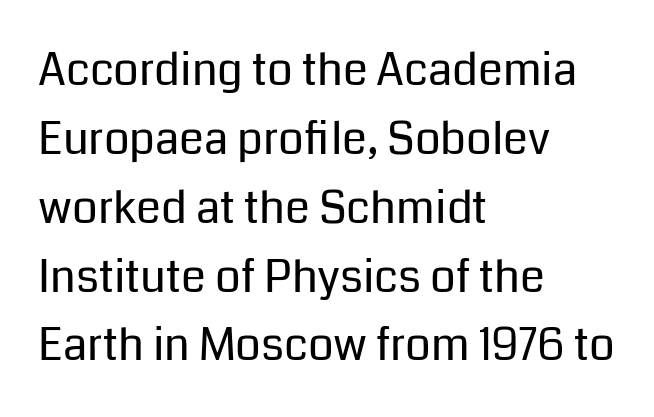
Type without underlining. These lines are rendered in a variable-pitch font. Reading down the column, the eye jumps a familiar distance to each next line. Caption: multi-line text, flush left, ragged right.
